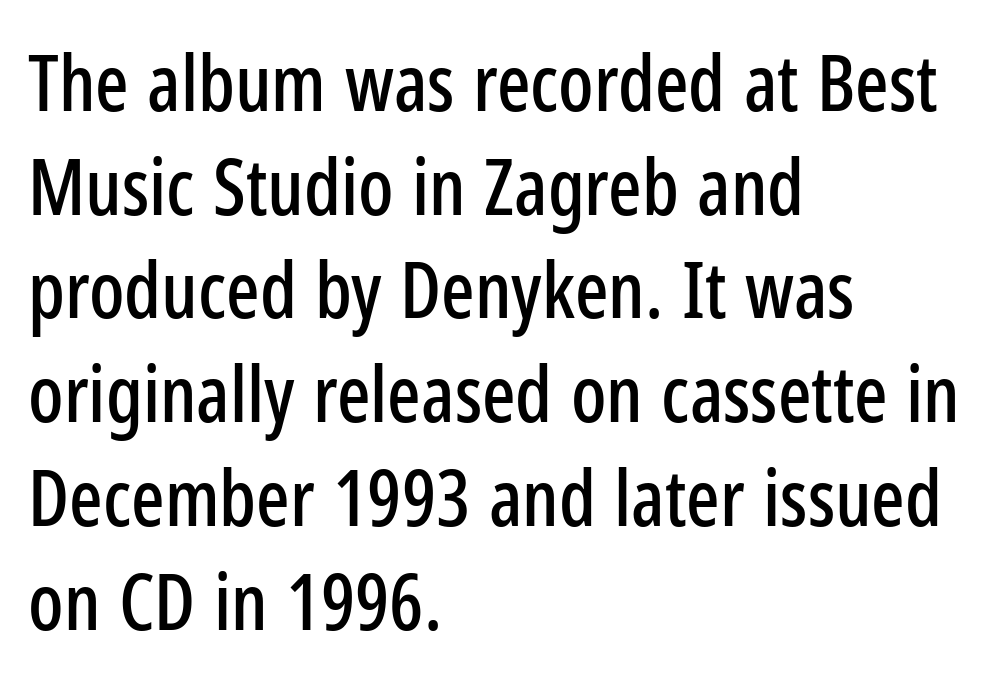
Q: Is the text italic (slanted)? A: No, it is upright.
Q: Is the typeface a serif or a sans-serif typeface? A: Sans-serif.
Q: Is the text underlined? A: No.
Q: How is the paragraph aligned? A: Left-aligned.
Q: Is the spacing between letters normal or unusually wide? A: Normal.
Q: Is the spacing between lines tight, normal or loose? A: Normal.
Q: Width (condensed, normal, or wide)? A: Condensed.
Q: Stroke contrast? A: Low.
Q: x-height? A: Medium.
Q: Monospaced? A: No.
